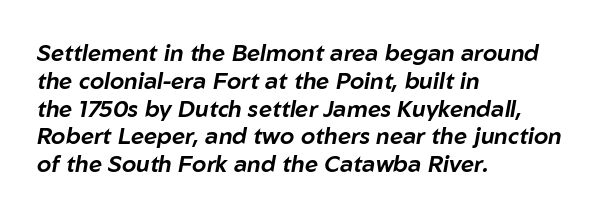
The baseline area is clear. The passage shown leans; its letterforms are oblique. Reading down the block, your eye returns to a fixed left position each line. This rendering leaves character spacing at its baseline value.
